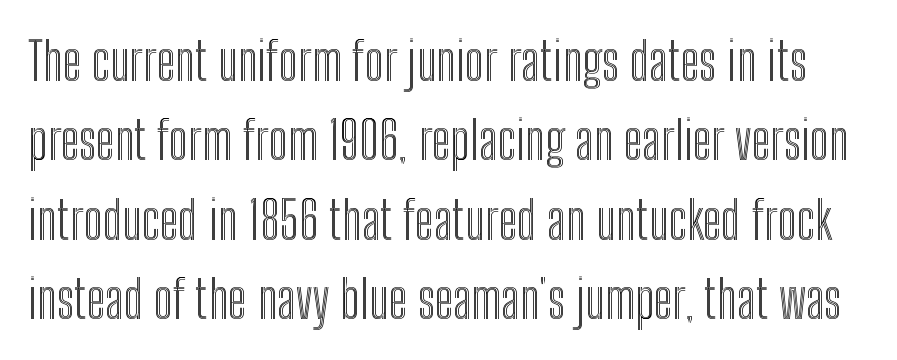
Q: Is the text italic (slanted)? A: No, it is upright.
Q: Is the text underlined? A: No.
Q: Is the spacing between letters normal or unusually wide? A: Normal.
Q: Is the spacing between lines tight, normal or loose? A: Normal.
Q: Width (condensed, normal, or wide)? A: Condensed.
Q: x-height? A: Medium.
Q: Monospaced? A: No.
